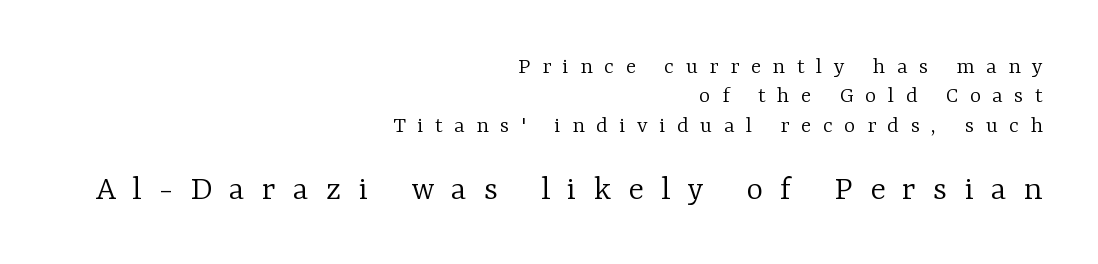
If you drew a line through each stem, it would be perfectly vertical. The space directly below the letters is spotless. Block two is the big one; block one sits smaller above it. Reading down the block, your eye finds every line finishing at a fixed right position. Observe the serifs anchoring each vertical stroke in this sample. Letter spacing: wide.
